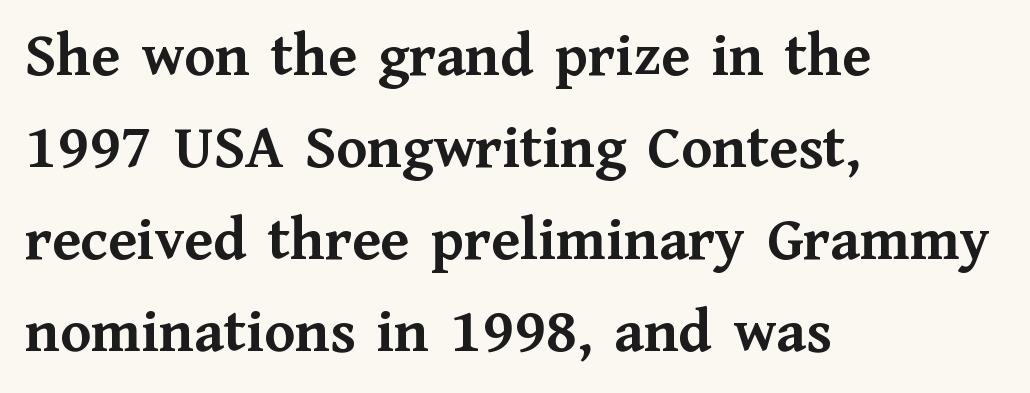
The image shows 63 px semibold serif type, upright; set left-aligned, normal line spacing (1.46x), normal letter spacing, not underlined; medium stroke contrast and a medium x-height.
